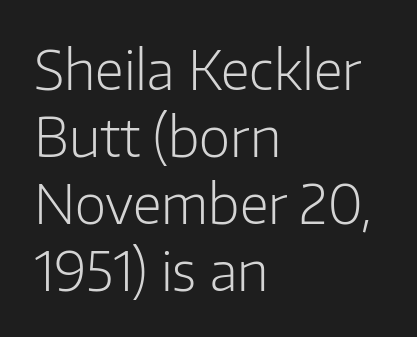
Q: Is the text bold? A: No.
Q: Is the text italic (slanted)? A: No, it is upright.
Q: Is the typeface a serif or a sans-serif typeface? A: Sans-serif.
Q: Is the text underlined? A: No.
Q: How is the paragraph aligned? A: Left-aligned.
Q: Is the spacing between letters normal or unusually wide? A: Normal.
Q: Width (condensed, normal, or wide)? A: Normal.
Q: Stroke contrast? A: Low.
Q: x-height? A: Medium.
Q: Monospaced? A: No.
